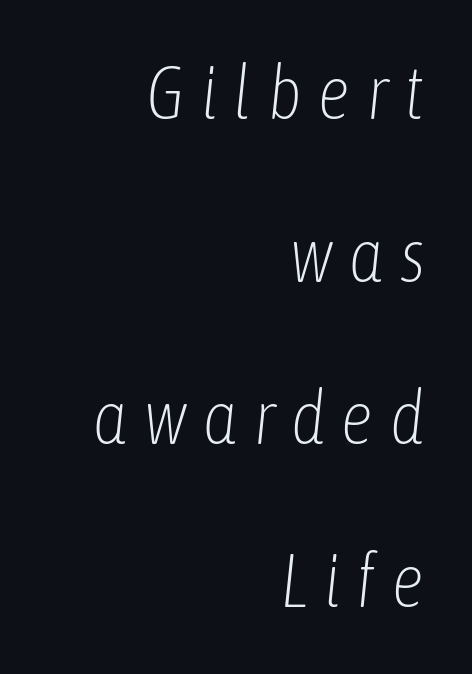
The image shows 75 px light, condensed type, italic (leaning right); set right-aligned, loose line spacing (2.17x), unusually wide letter spacing (+0.2 em), not underlined; low stroke contrast and a medium x-height.
